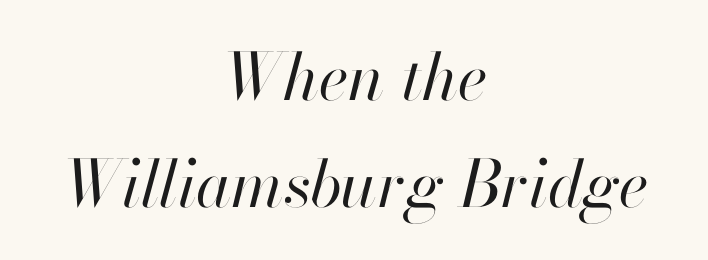
Q: Is the text bold? A: No.
Q: Is the text italic (slanted)? A: Yes, it leans right by about 13 degrees.
Q: Is the text underlined? A: No.
Q: How is the paragraph aligned? A: Centered.
Q: Is the spacing between letters normal or unusually wide? A: Normal.
Q: Is the spacing between lines tight, normal or loose? A: Normal.
Q: Width (condensed, normal, or wide)? A: Normal.
Q: Stroke contrast? A: High.
Q: x-height? A: Small.
Q: Monospaced? A: No.
